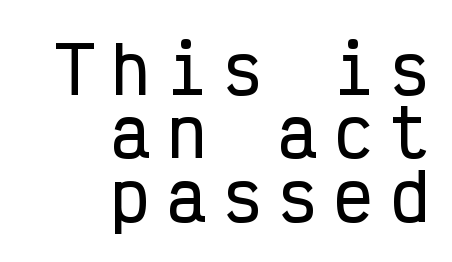
{"serif": "no", "italic": "no", "width": "condensed", "stroke_contrast": "low", "x_height": "medium", "monospaced": "yes", "underline": "no", "align": "right", "line_spacing": "tight", "line_spacing_ratio": 0.99, "letter_spacing": "wide", "letter_spacing_em": 0.27, "glyph_px": 64}
